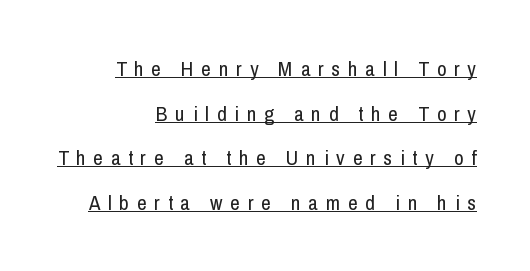
The leading is generous, giving the passage an open texture. Line endings align vertically; line beginnings do not. Is the letter spacing exaggerated? Yes — the characters are pushed far apart. A roman cut, with each character standing at attention.
